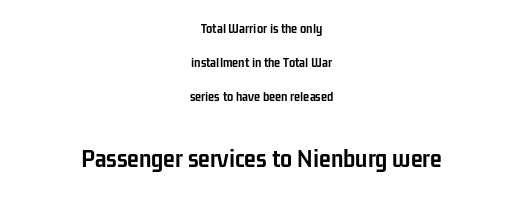
The image shows 27 px bold type, upright; set centered, loose line spacing (2.42x), normal letter spacing, not underlined; the second (bottom) block is 1.93x larger.
